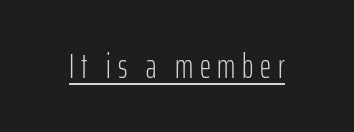
{"serif": "no", "italic": "no", "bold": "no", "weight": "light", "width": "condensed", "stroke_contrast": "low", "x_height": "medium", "monospaced": "no", "underline": "yes", "letter_spacing": "wide", "letter_spacing_em": 0.2, "glyph_px": 34}
